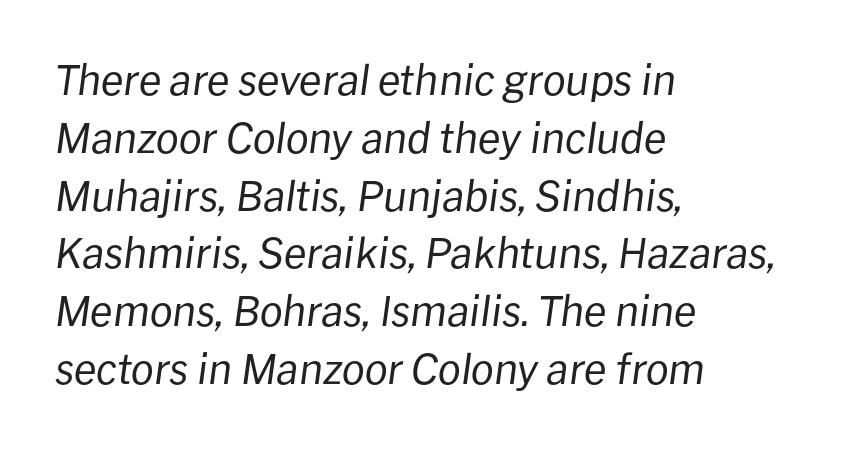
The rendering keeps characters at their native spacing. The font is comparable to plain body text, perhaps lighter. When letters slant like this, we call the style italic. Varying glyph widths throughout — classic text-font behaviour.
